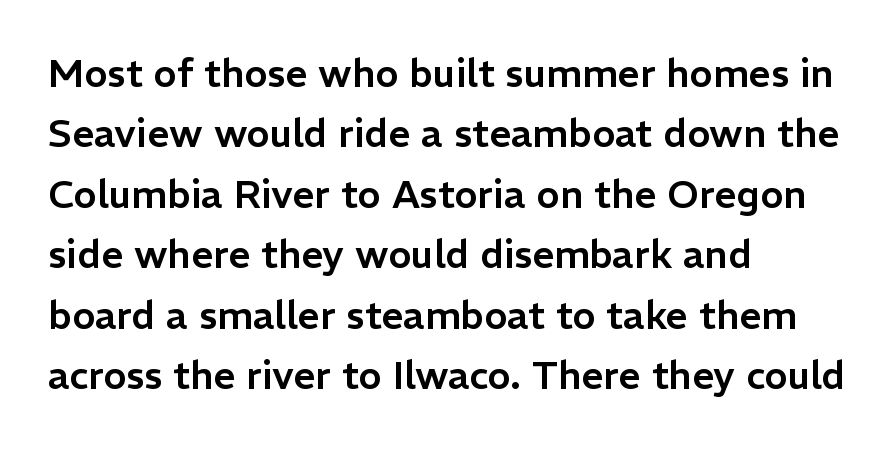
In terms of letterform style, serifs are entirely absent. Regular leading. The string is rendered with underlining switched off. Does the lettering tilt? It doesn't — this is upright. This rendering uses left alignment, leaving the right contour irregular. Proportional: the letters do not fall into vertical columns.
